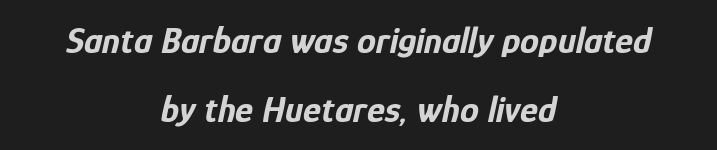
{"italic": "yes", "lean": "right", "slant_degrees": 12, "bold": "yes", "weight": "bold", "width": "condensed", "stroke_contrast": "low", "x_height": "medium", "monospaced": "no", "underline": "no", "align": "center", "line_spacing_ratio": 1.82, "letter_spacing": "normal", "letter_spacing_em": 0.0, "glyph_px": 38}
